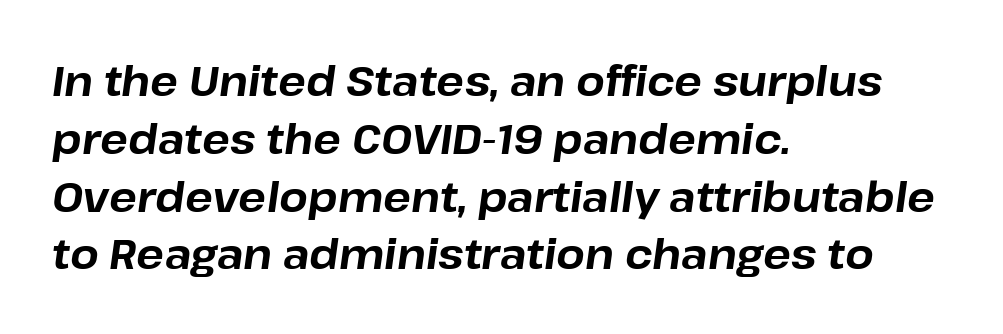
The image shows 41 px bold type, italic (leaning right); set left-aligned, normal line spacing (1.41x), normal letter spacing, not underlined; low stroke contrast and a medium x-height.
